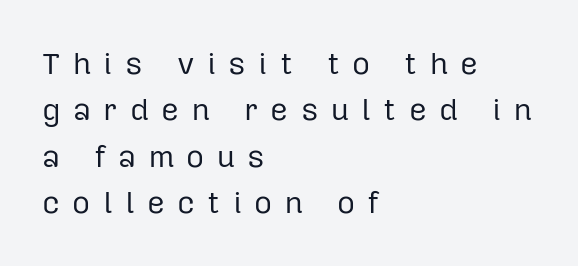
Baseline-to-baseline distance is the conventional proportion of letter height. The paragraph has a hard left edge and a soft right edge. Bare-footed words on every line. This rendering employs a face without finishing strokes, i.e., a sans-serif.
